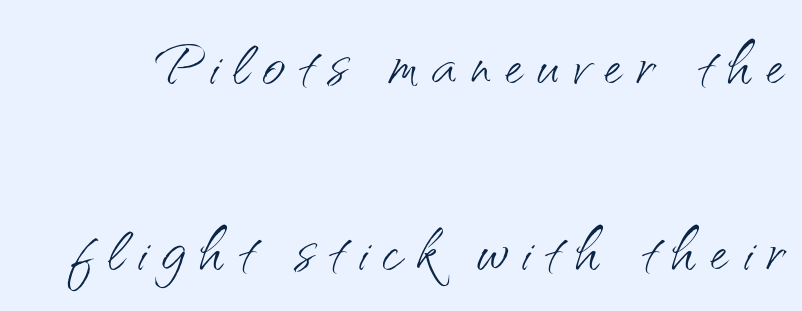
The image shows 80 px light sans-serif type; set loose line spacing (2.33x), not underlined; medium stroke contrast and a small x-height.
